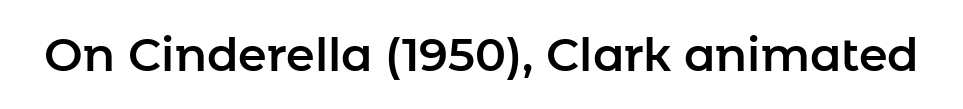
The image shows 46 px sans-serif type, upright; set normal letter spacing, not underlined; low stroke contrast and a medium x-height.
